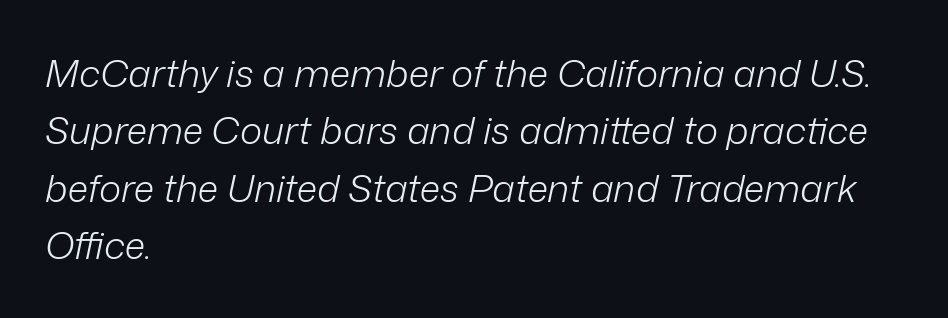
{"italic": "yes", "lean": "right", "slant_degrees": 12, "bold": "no", "weight": "light", "width": "normal", "stroke_contrast": "low", "x_height": "medium", "monospaced": "no", "underline": "no", "align": "left", "line_spacing": "normal", "line_spacing_ratio": 1.51, "letter_spacing": "normal", "letter_spacing_em": 0.0, "glyph_px": 38}
